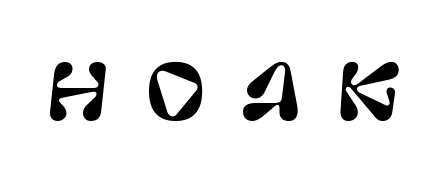
{"serif": "no", "width": "normal", "stroke_contrast": "low", "x_height": "large", "monospaced": "no", "underline": "no", "letter_spacing": "wide", "letter_spacing_em": 0.46, "glyph_px": 75}
